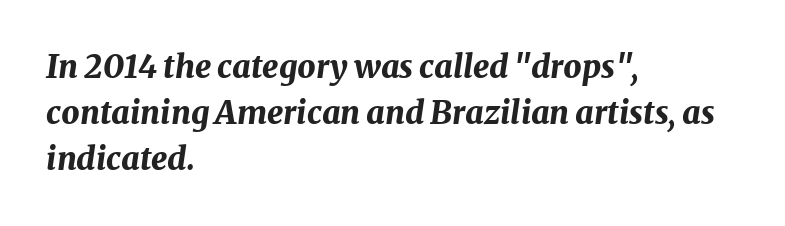
The image shows 32 px bold type, italic (leaning right); set left-aligned, normal line spacing (1.44x), normal letter spacing, not underlined; medium stroke contrast and a medium x-height.
